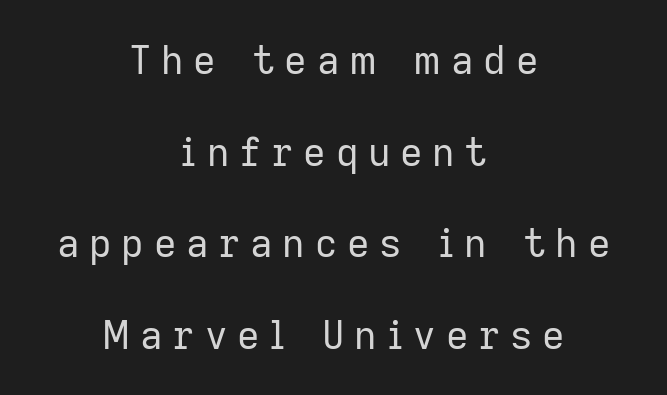
Q: Is the text bold? A: No.
Q: Is the text italic (slanted)? A: No, it is upright.
Q: Is the typeface a serif or a sans-serif typeface? A: Sans-serif.
Q: Is the text underlined? A: No.
Q: How is the paragraph aligned? A: Centered.
Q: Is the spacing between letters normal or unusually wide? A: Unusually wide.
Q: Is the spacing between lines tight, normal or loose? A: Loose.
Q: Width (condensed, normal, or wide)? A: Normal.
Q: Stroke contrast? A: Low.
Q: x-height? A: Medium.
Q: Monospaced? A: No.
